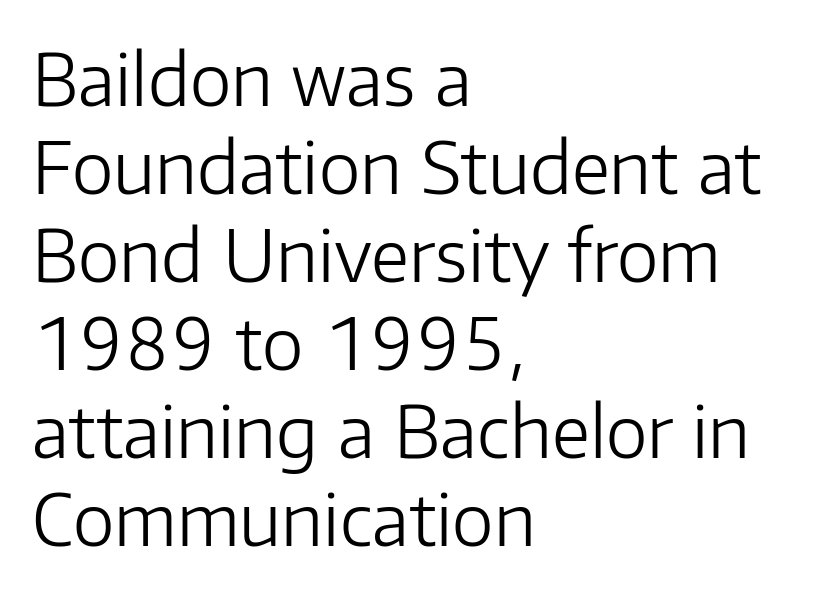
Q: Is the text bold? A: No.
Q: Is the text italic (slanted)? A: No, it is upright.
Q: Is the typeface a serif or a sans-serif typeface? A: Sans-serif.
Q: Is the text underlined? A: No.
Q: How is the paragraph aligned? A: Left-aligned.
Q: Is the spacing between letters normal or unusually wide? A: Normal.
Q: Width (condensed, normal, or wide)? A: Normal.
Q: Stroke contrast? A: Low.
Q: x-height? A: Medium.
Q: Monospaced? A: No.
